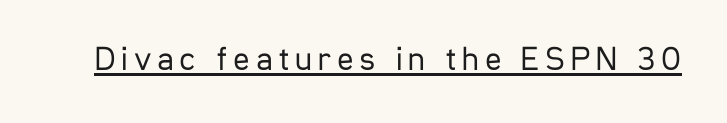
The image shows 34 px regular-weight, condensed sans-serif type, upright; set underlined; low stroke contrast and a medium x-height.
